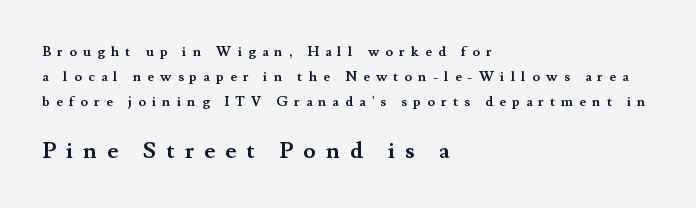
Q: Is the text bold? A: Yes.
Q: Is the text italic (slanted)? A: No, it is upright.
Q: Is the text underlined? A: No.
Q: How is the paragraph aligned? A: Left-aligned.
Q: Is the spacing between letters normal or unusually wide? A: Unusually wide.
Q: Which block of text is set in a larger size, the first (top) or the second (bottom)? A: The second (bottom) one.
